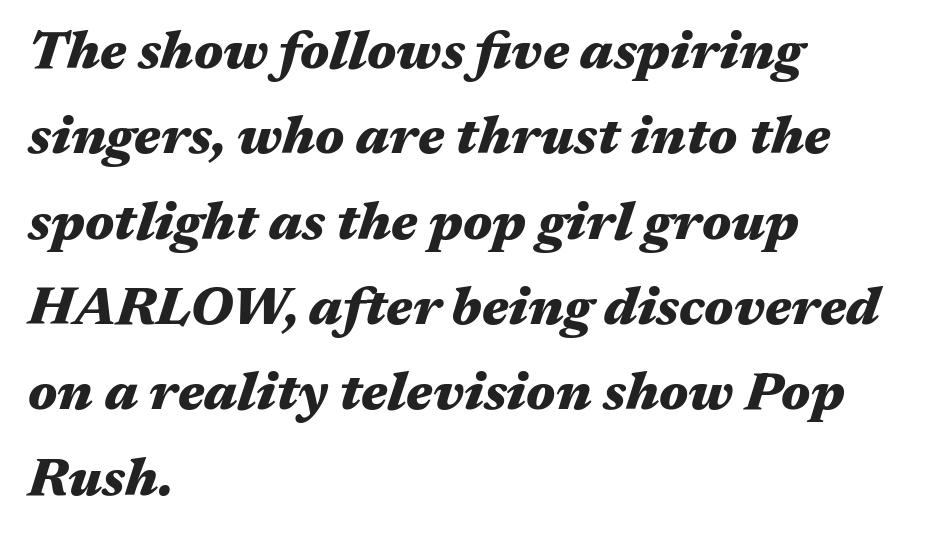
{"italic": "yes", "lean": "right", "slant_degrees": 17, "bold": "yes", "weight": "heavy", "width": "wide", "stroke_contrast": "medium", "x_height": "medium", "monospaced": "no", "underline": "no", "align": "left", "line_spacing": "normal", "line_spacing_ratio": 1.58, "letter_spacing": "normal", "letter_spacing_em": 0.0, "glyph_px": 54}
